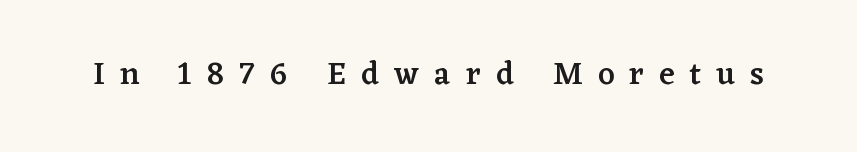
The image shows 32 px semibold serif type, upright; set unusually wide letter spacing (+0.48 em), not underlined; low stroke contrast and a medium x-height.
